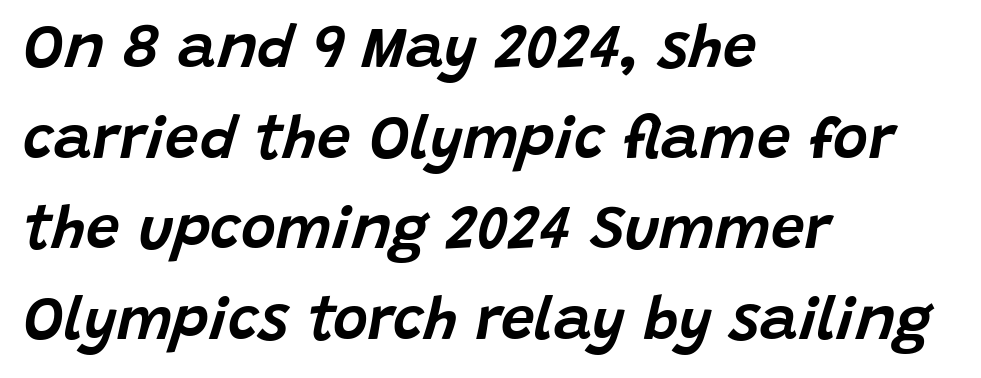
{"italic": "yes", "lean": "right", "slant_degrees": 15, "width": "normal", "stroke_contrast": "low", "x_height": "large", "monospaced": "no", "underline": "no", "align": "left", "line_spacing": "normal", "line_spacing_ratio": 1.51, "letter_spacing": "normal", "letter_spacing_em": 0.0, "glyph_px": 60}
